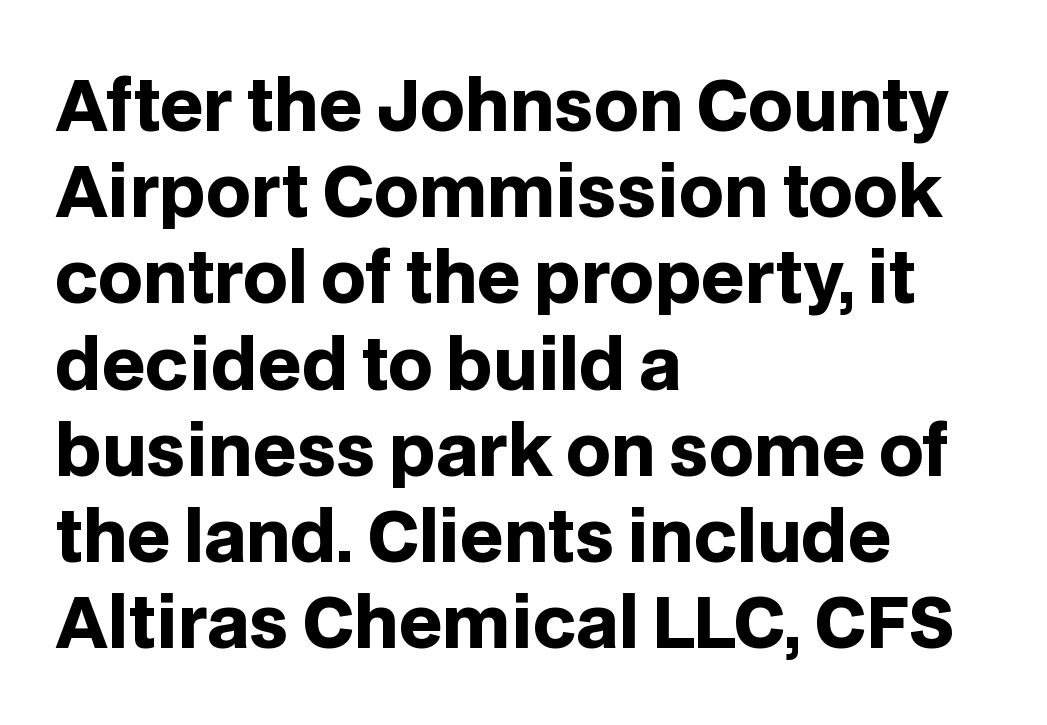
The image shows 69 px heavy sans-serif type, upright; set left-aligned, normal line spacing (1.25x), normal letter spacing, not underlined; low stroke contrast and a large x-height.
